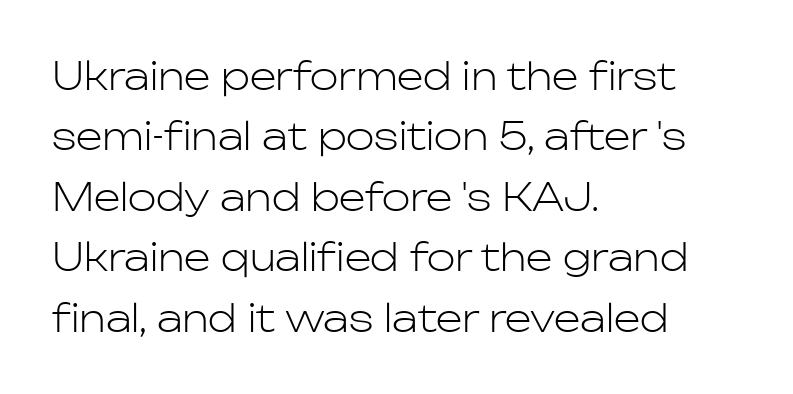
{"serif": "no", "italic": "no", "bold": "no", "weight": "light", "width": "normal", "stroke_contrast": "low", "x_height": "medium", "monospaced": "no", "underline": "no", "align": "left", "line_spacing": "normal", "line_spacing_ratio": 1.59, "letter_spacing": "normal", "letter_spacing_em": 0.0, "glyph_px": 38}
